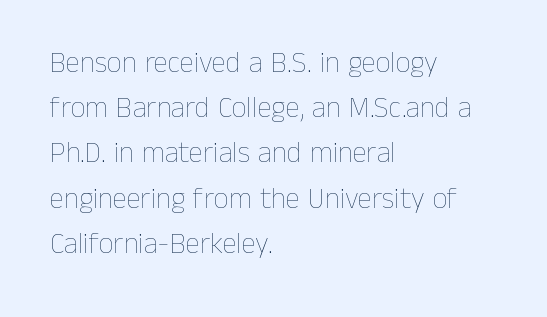
{"italic": "no", "bold": "no", "weight": "thin", "width": "normal", "stroke_contrast": "low", "x_height": "medium", "monospaced": "no", "underline": "no", "align": "left", "line_spacing": "normal", "line_spacing_ratio": 1.56, "letter_spacing": "normal", "letter_spacing_em": 0.0, "glyph_px": 29}
